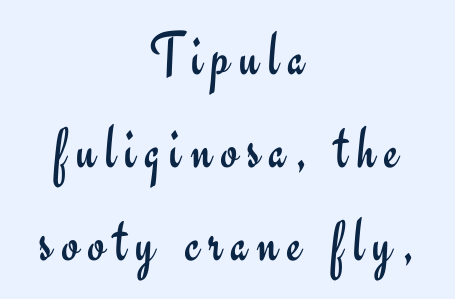
{"serif": "no", "bold": "no", "weight": "regular", "width": "normal", "stroke_contrast": "low", "x_height": "small", "monospaced": "no", "underline": "no", "align": "center", "line_spacing": "normal", "line_spacing_ratio": 1.5, "glyph_px": 62}
